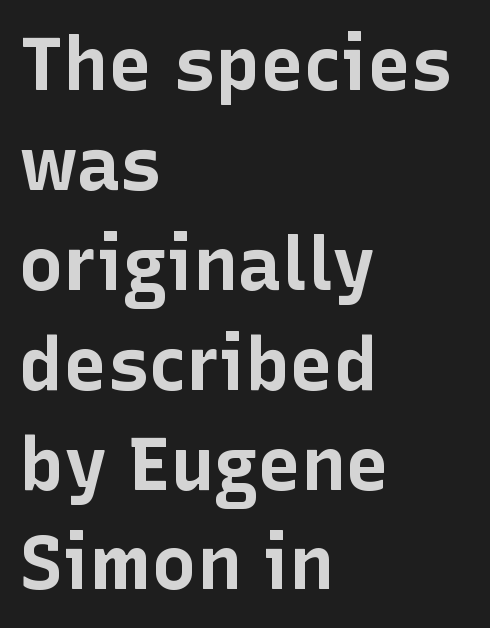
{"serif": "no", "italic": "no", "bold": "yes", "weight": "bold", "width": "normal", "stroke_contrast": "low", "x_height": "medium", "monospaced": "no", "underline": "no", "align": "left", "line_spacing": "normal", "line_spacing_ratio": 1.35, "letter_spacing": "normal", "letter_spacing_em": 0.0, "glyph_px": 74}
